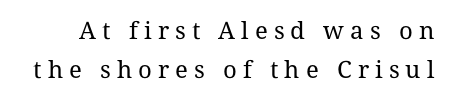
The type sits square on the baseline with zero lean. Weight: in the light-to-regular range. Interline gaps are of average width in this sample. The string is rendered with underlining switched off. The tracking jumps out immediately: characters are airy and widely separated.
